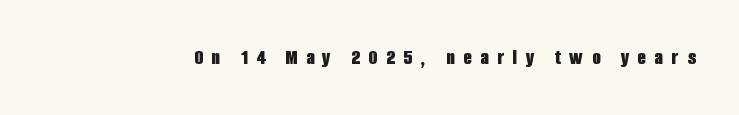
The image shows 22 px bold type, upright; set unusually wide letter spacing (+0.39 em), not underlined.
